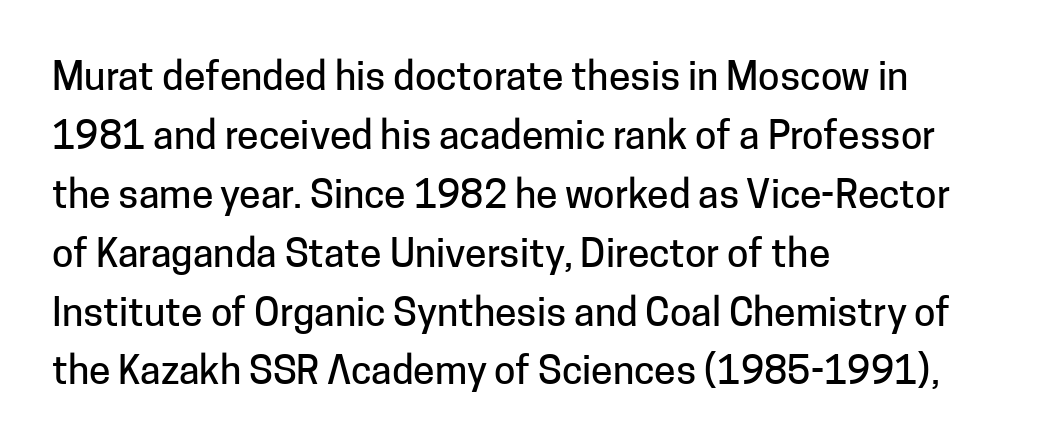
{"serif": "no", "italic": "no", "width": "normal", "stroke_contrast": "low", "x_height": "medium", "monospaced": "no", "underline": "no", "align": "left", "line_spacing": "normal", "line_spacing_ratio": 1.51, "letter_spacing": "normal", "letter_spacing_em": 0.0, "glyph_px": 39}
